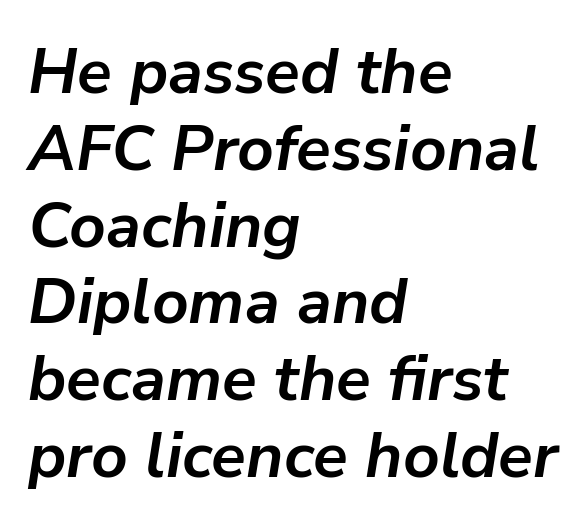
The passage shown is typed in a proportional face where columns would drift. The face used here has the dense, thick strokes of a bold. The font's italic variant was chosen for this text. Type without underlining.
